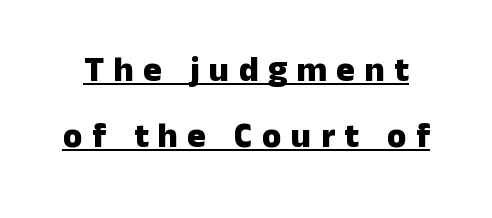
{"serif": "no", "italic": "no", "bold": "yes", "weight": "heavy", "width": "normal", "stroke_contrast": "low", "x_height": "medium", "monospaced": "no", "underline": "yes", "line_spacing_ratio": 1.89, "letter_spacing": "wide", "letter_spacing_em": 0.27, "glyph_px": 35}
